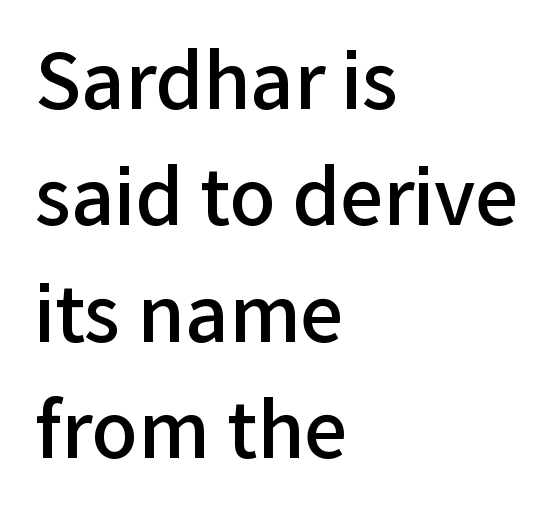
{"serif": "no", "italic": "no", "bold": "semi", "weight": "semibold", "width": "normal", "stroke_contrast": "low", "x_height": "medium", "monospaced": "no", "underline": "no", "align": "left", "line_spacing": "normal", "line_spacing_ratio": 1.53, "letter_spacing": "normal", "letter_spacing_em": 0.0, "glyph_px": 76}
